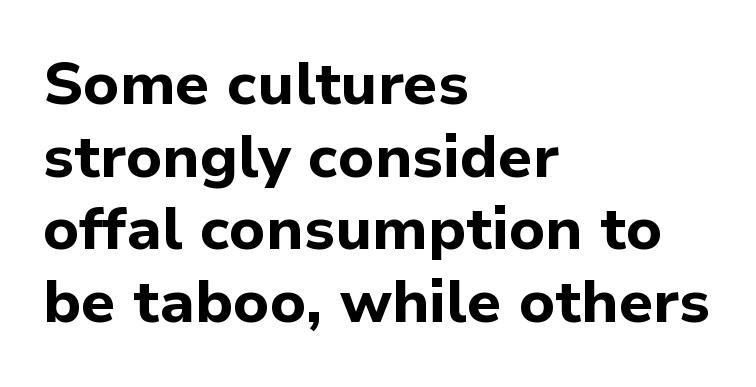
Strokes here are thick enough to call this a true bold. A typesetter would call this zero additional tracking. Notice how the passage keeps a crisp vertical edge on the left only. Honestly, there is no underline to notice here at all.
